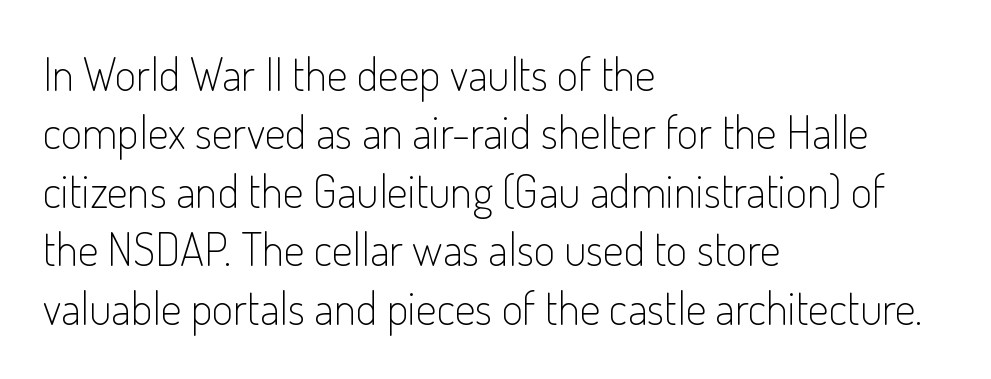
Q: Is the text bold? A: No.
Q: Is the text italic (slanted)? A: No, it is upright.
Q: Is the typeface a serif or a sans-serif typeface? A: Sans-serif.
Q: Is the text underlined? A: No.
Q: How is the paragraph aligned? A: Left-aligned.
Q: Is the spacing between letters normal or unusually wide? A: Normal.
Q: Is the spacing between lines tight, normal or loose? A: Normal.
Q: Width (condensed, normal, or wide)? A: Condensed.
Q: Stroke contrast? A: Low.
Q: x-height? A: Small.
Q: Monospaced? A: No.
